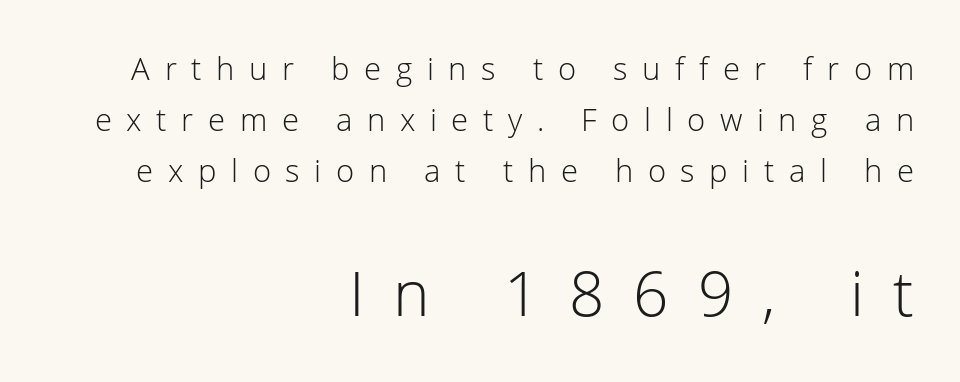
Q: Is the text bold? A: No.
Q: Is the text italic (slanted)? A: No, it is upright.
Q: Is the typeface a serif or a sans-serif typeface? A: Sans-serif.
Q: Is the text underlined? A: No.
Q: How is the paragraph aligned? A: Right-aligned.
Q: Is the spacing between letters normal or unusually wide? A: Unusually wide.
Q: Is the spacing between lines tight, normal or loose? A: Normal.
Q: Which block of text is set in a larger size, the first (top) or the second (bottom)? A: The second (bottom) one.
Q: Width (condensed, normal, or wide)? A: Normal.
Q: Stroke contrast? A: Low.
Q: x-height? A: Medium.
Q: Monospaced? A: No.
